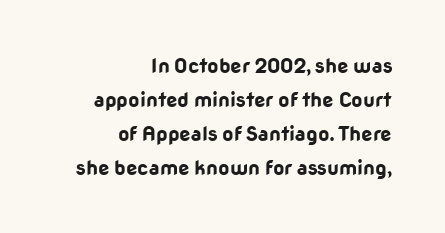
The glyphs have the mass of a bold cut. These lines stack with their right ends in a neat column. The specimen reads as upright at a glance. Spacing between characters is what you'd get straight out of the box. The designer left line spacing at the default. Decoration check: the copy has no underline.
